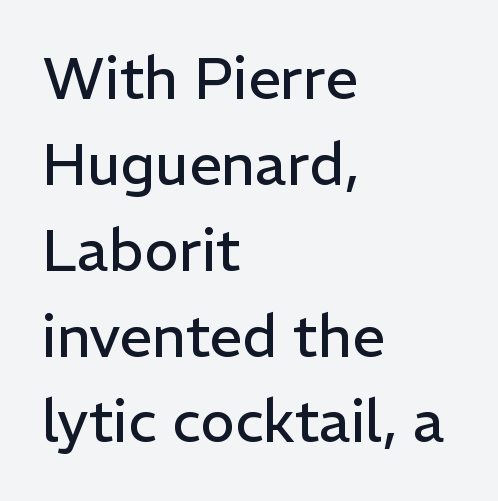
Q: Is the text bold? A: No.
Q: Is the text italic (slanted)? A: No, it is upright.
Q: Is the typeface a serif or a sans-serif typeface? A: Sans-serif.
Q: Is the text underlined? A: No.
Q: How is the paragraph aligned? A: Left-aligned.
Q: Is the spacing between letters normal or unusually wide? A: Normal.
Q: Is the spacing between lines tight, normal or loose? A: Normal.
Q: Width (condensed, normal, or wide)? A: Normal.
Q: Stroke contrast? A: Low.
Q: x-height? A: Medium.
Q: Monospaced? A: No.
